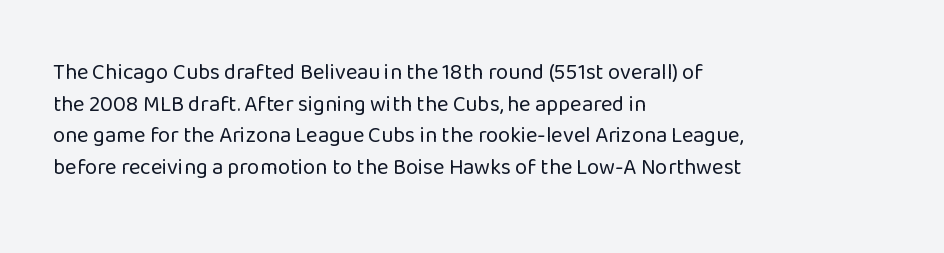
{"italic": "no", "bold": "no", "underline": "no", "align": "left", "line_spacing": "normal", "line_spacing_ratio": 1.44, "letter_spacing": "normal", "letter_spacing_em": 0.0, "glyph_px": 22}
